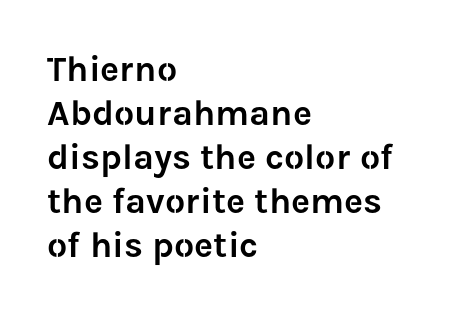
{"serif": "no", "italic": "no", "width": "normal", "stroke_contrast": "low", "x_height": "medium", "monospaced": "no", "underline": "no", "align": "left", "line_spacing_ratio": 1.22, "letter_spacing": "normal", "letter_spacing_em": 0.0, "glyph_px": 36}
